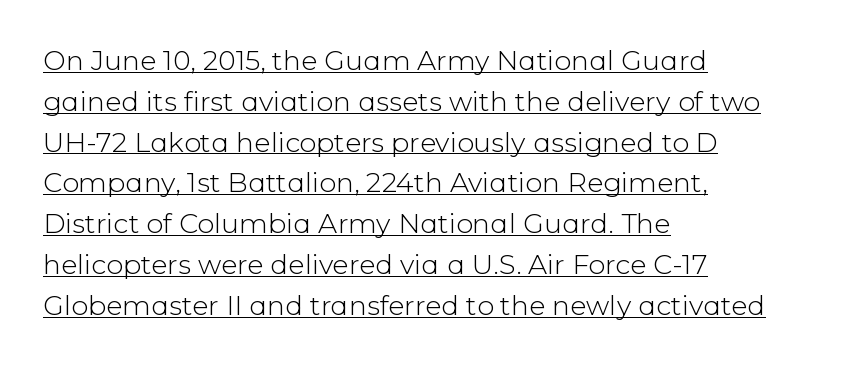
The image shows 27 px text type, upright; set left-aligned, normal line spacing (1.51x), normal letter spacing, underlined.
